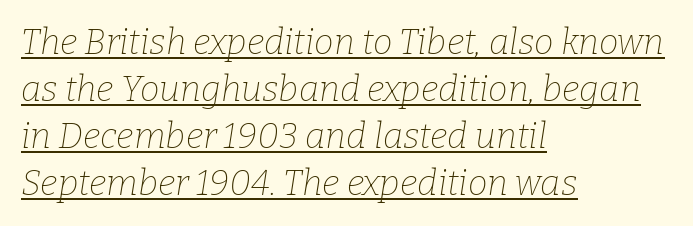
Q: Is the text bold? A: No.
Q: Is the text italic (slanted)? A: Yes, it leans right by about 9 degrees.
Q: Is the typeface a serif or a sans-serif typeface? A: Serif.
Q: Is the text underlined? A: Yes.
Q: How is the paragraph aligned? A: Left-aligned.
Q: Is the spacing between letters normal or unusually wide? A: Normal.
Q: Is the spacing between lines tight, normal or loose? A: Normal.
Q: Width (condensed, normal, or wide)? A: Normal.
Q: Stroke contrast? A: Low.
Q: x-height? A: Medium.
Q: Monospaced? A: No.
